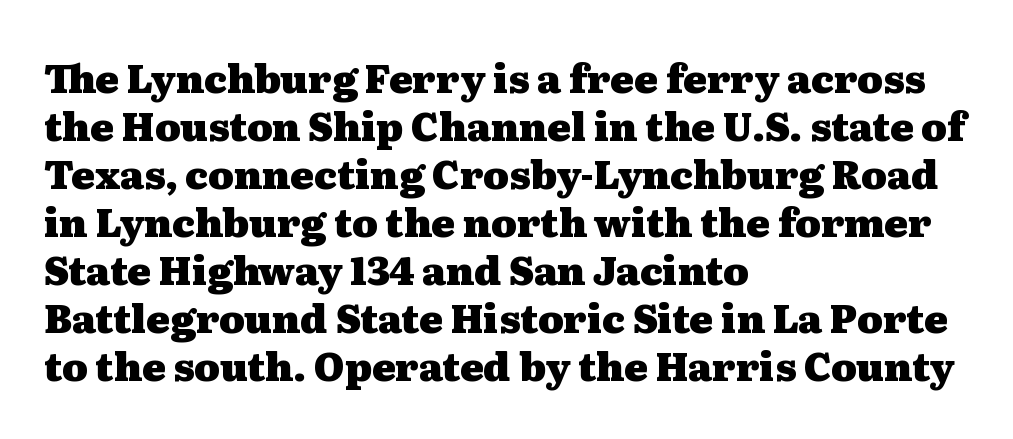
Spacing verdict: proportional, widths tailored to each character. Each letter's strokes conclude with small projecting serifs. Is the block centered? No — it sits flush against the left margin. Rule under the text: the space is simply empty. Italic? Not at all — the glyphs are vertical. These lines carry a lot of weight — the face is fully bold.
